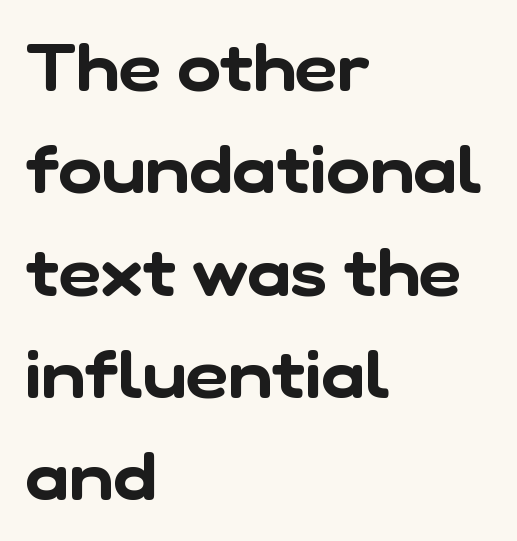
Type without underlining. Between one letter and the next there's only the usual sliver of space. Rows of type keep a routine distance in the vertical direction. This sample uses a sans-serif face.
